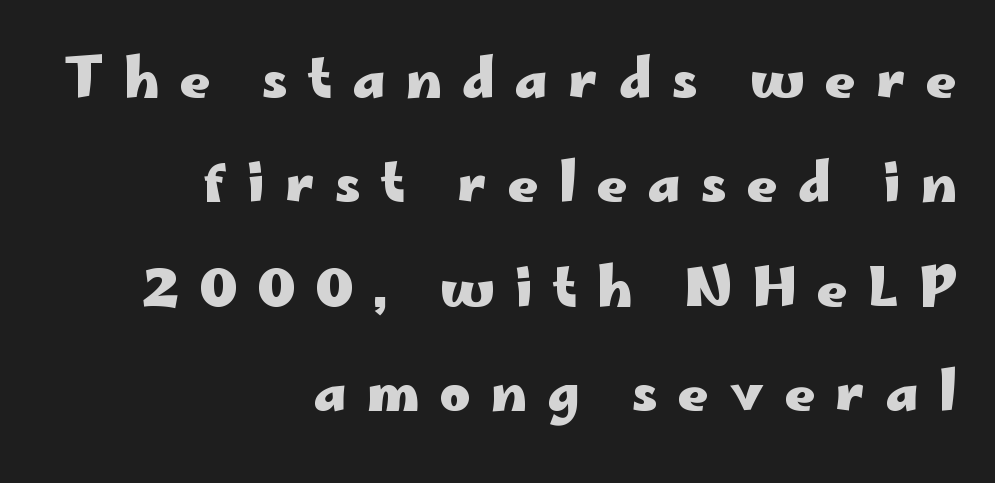
{"serif": "no", "italic": "no", "bold": "yes", "weight": "heavy", "width": "wide", "stroke_contrast": "low", "x_height": "small", "monospaced": "no", "underline": "no", "align": "right", "line_spacing": "loose", "line_spacing_ratio": 1.97, "letter_spacing": "wide", "letter_spacing_em": 0.38, "glyph_px": 53}
